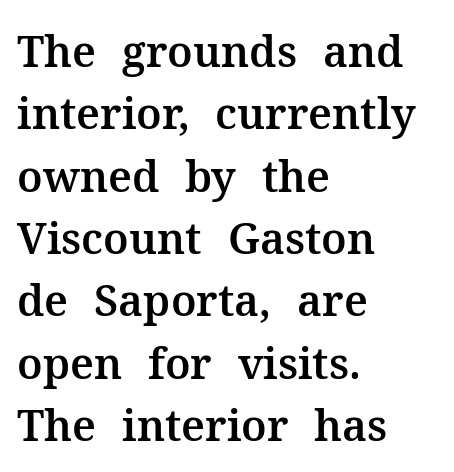
What's the leading like? Ordinary, nothing unusual. Character widths vary here, with narrow letters taking less room than wide ones. Between one letter and the next there's only the usual sliver of space. When letters stand straight like this, we call the style roman or upright.
